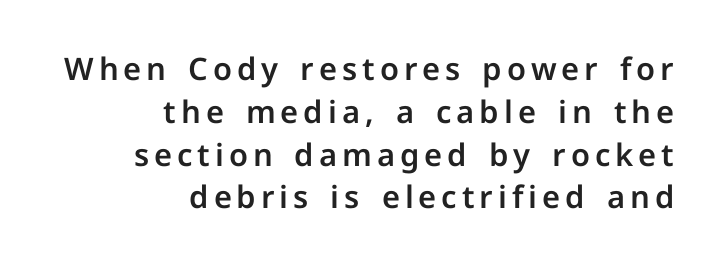
Students, observe: this is what conventionally led text looks like. Descenders hang freely into open space. Each letter keeps its own natural width here, so spacing adapts to shape. The ragged edge is on the left, which tells us the setting is flush right.
